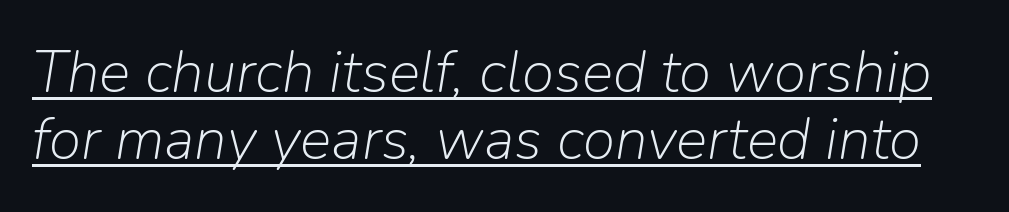
Q: Is the text bold? A: No.
Q: Is the text italic (slanted)? A: Yes, it leans right by about 9 degrees.
Q: Is the text underlined? A: Yes.
Q: Is the spacing between letters normal or unusually wide? A: Normal.
Q: Is the spacing between lines tight, normal or loose? A: Tight.
Q: Width (condensed, normal, or wide)? A: Normal.
Q: Stroke contrast? A: Low.
Q: x-height? A: Medium.
Q: Monospaced? A: No.
